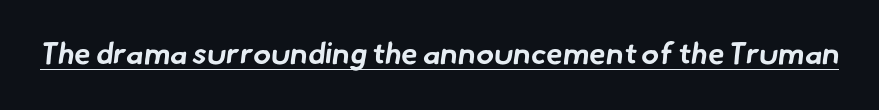
The image shows 30 px bold sans-serif type; set normal letter spacing, underlined; low stroke contrast and a small x-height.
